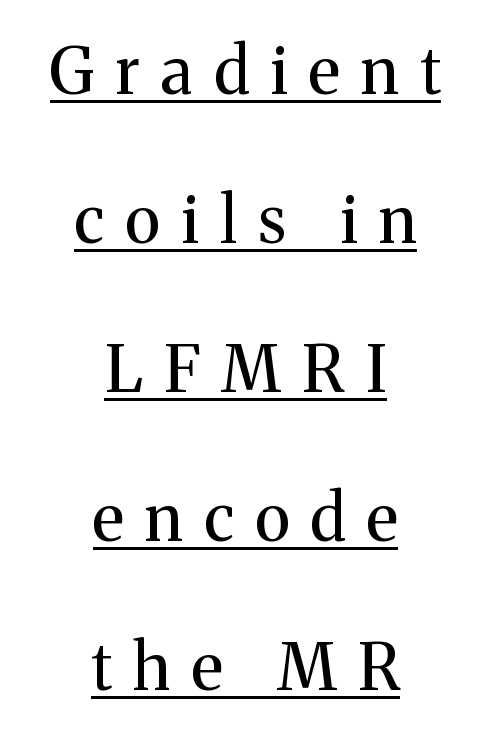
Weight: not bold — regular or lighter. Does the type have serifs? Yes, each stem ends in a small foot. Leading is clearly above the norm, producing a sparse column. Posture: upright roman.
